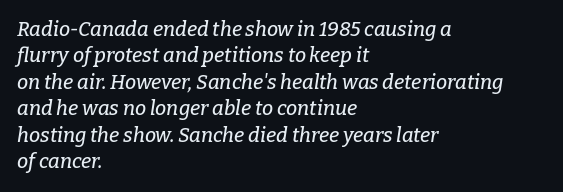
{"italic": "yes", "lean": "right", "slant_degrees": 9, "underline": "no", "align": "left", "line_spacing": "normal", "line_spacing_ratio": 1.32, "letter_spacing": "normal", "letter_spacing_em": 0.0, "glyph_px": 20}
